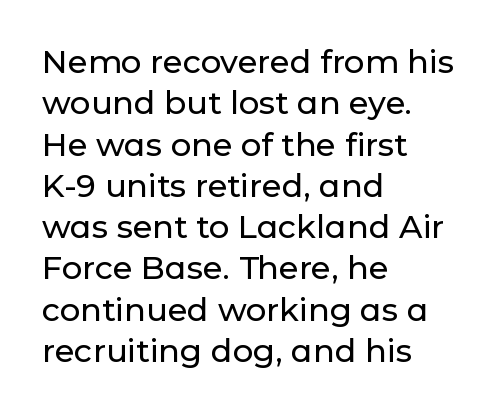
Q: Is the text italic (slanted)? A: No, it is upright.
Q: Is the typeface a serif or a sans-serif typeface? A: Sans-serif.
Q: Is the text underlined? A: No.
Q: How is the paragraph aligned? A: Left-aligned.
Q: Is the spacing between letters normal or unusually wide? A: Normal.
Q: Is the spacing between lines tight, normal or loose? A: Normal.
Q: Width (condensed, normal, or wide)? A: Normal.
Q: Stroke contrast? A: Low.
Q: x-height? A: Medium.
Q: Monospaced? A: No.
